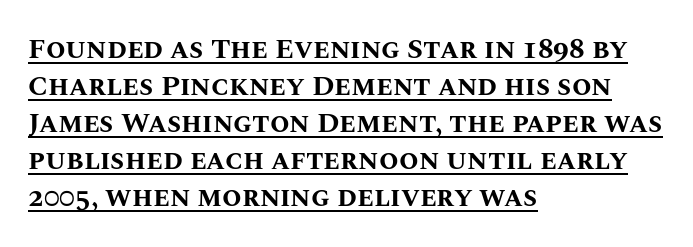
The image shows 28 px bold type, upright; set left-aligned, normal line spacing (1.32x), normal letter spacing, underlined; medium stroke contrast and a large x-height.
